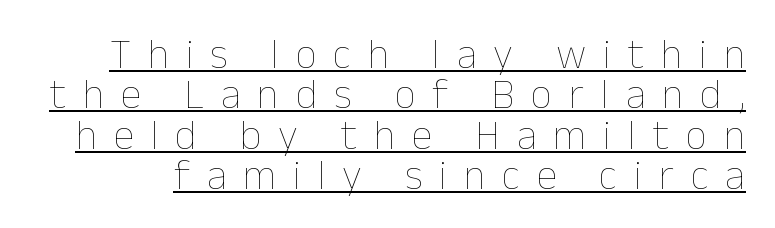
Q: Is the text bold? A: No.
Q: Is the text italic (slanted)? A: No, it is upright.
Q: Is the text underlined? A: Yes.
Q: Is the spacing between letters normal or unusually wide? A: Unusually wide.
Q: Is the spacing between lines tight, normal or loose? A: Tight.
Q: Width (condensed, normal, or wide)? A: Normal.
Q: Stroke contrast? A: Low.
Q: x-height? A: Medium.
Q: Monospaced? A: No.
